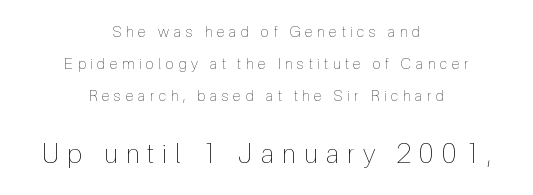
Q: Is the text bold? A: No.
Q: Is the text italic (slanted)? A: No, it is upright.
Q: Is the text underlined? A: No.
Q: How is the paragraph aligned? A: Centered.
Q: Is the spacing between letters normal or unusually wide? A: Unusually wide.
Q: Is the spacing between lines tight, normal or loose? A: Loose.
Q: Which block of text is set in a larger size, the first (top) or the second (bottom)? A: The second (bottom) one.
